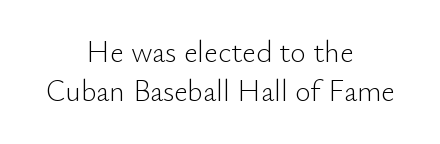
{"serif": "no", "italic": "no", "bold": "no", "weight": "light", "width": "normal", "stroke_contrast": "low", "x_height": "small", "monospaced": "no", "underline": "no", "align": "center", "line_spacing": "normal", "line_spacing_ratio": 1.3, "letter_spacing": "normal", "letter_spacing_em": 0.0, "glyph_px": 30}
